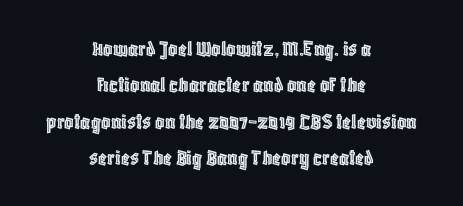
Q: Is the text italic (slanted)? A: No, it is upright.
Q: Is the text underlined? A: No.
Q: How is the paragraph aligned? A: Centered.
Q: Is the spacing between letters normal or unusually wide? A: Normal.
Q: Is the spacing between lines tight, normal or loose? A: Normal.
